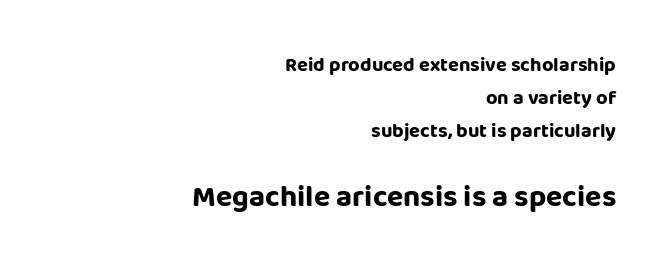
{"serif": "no", "italic": "no", "bold": "yes", "weight": "bold", "width": "normal", "stroke_contrast": "low", "x_height": "large", "monospaced": "no", "underline": "no", "align": "right", "line_spacing": "normal", "line_spacing_ratio": 1.66, "letter_spacing": "normal", "letter_spacing_em": 0.0, "larger_block": "second", "size_ratio": 1.5, "glyph_px": 30}
